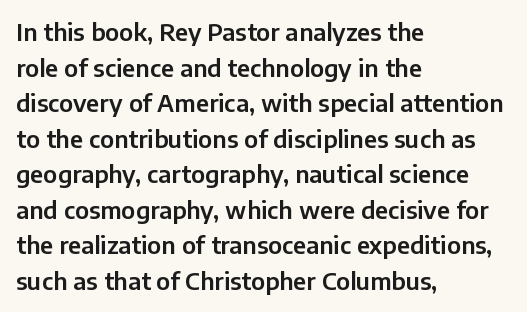
{"italic": "no", "underline": "no", "align": "left", "line_spacing": "normal", "line_spacing_ratio": 1.48, "letter_spacing": "normal", "letter_spacing_em": 0.0, "glyph_px": 24}
